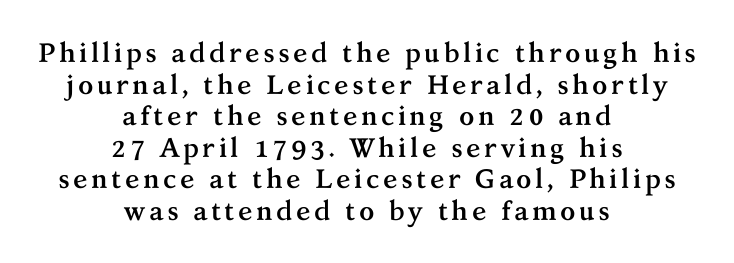
The image shows 27 px bold type, upright; set centered, line spacing 1.17x, not underlined.
